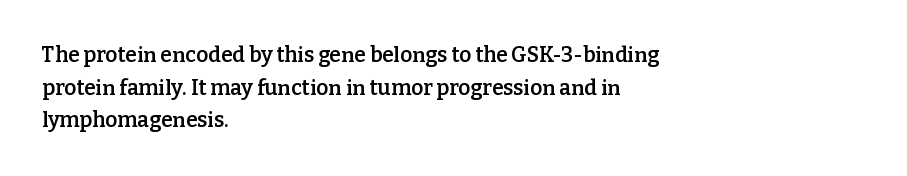
Q: Is the text bold? A: Semi-bold.
Q: Is the text italic (slanted)? A: No, it is upright.
Q: Is the text underlined? A: No.
Q: How is the paragraph aligned? A: Left-aligned.
Q: Is the spacing between letters normal or unusually wide? A: Normal.
Q: Is the spacing between lines tight, normal or loose? A: Normal.
